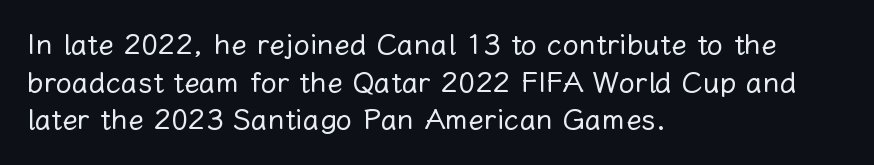
The text block is weighted toward the left margin, trailing off unevenly rightward. Looks like regular typesetting: each glyph gets only the width it needs. Students, note that the glyphs here touch the page at normal intervals. The zone under the glyphs is completely vacant. Does the lettering tilt? It doesn't — this is upright. No extra ink here — the face is not bold.
